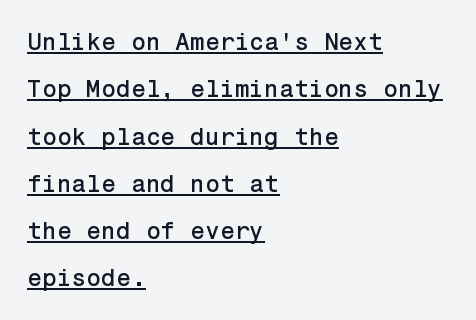
The image shows 24 px text type, upright; set left-aligned, loose line spacing (1.97x), normal letter spacing, underlined.
